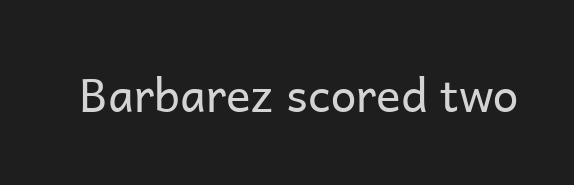
{"serif": "no", "italic": "no", "bold": "no", "weight": "regular", "width": "normal", "stroke_contrast": "low", "x_height": "medium", "monospaced": "no", "underline": "no", "letter_spacing": "normal", "letter_spacing_em": 0.0, "glyph_px": 46}
